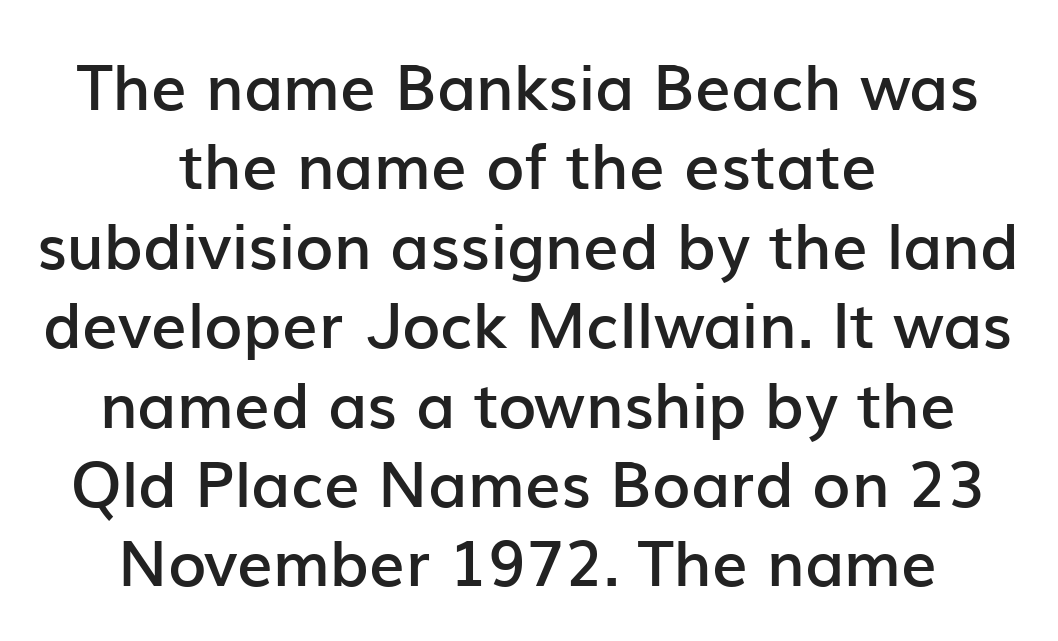
Type style note: lacks serifs. The lines are quadded center. A somewhat darkened texture: the type is semibold rather than bold. Think of a printed novel: that variable character pitch is what you see here.
